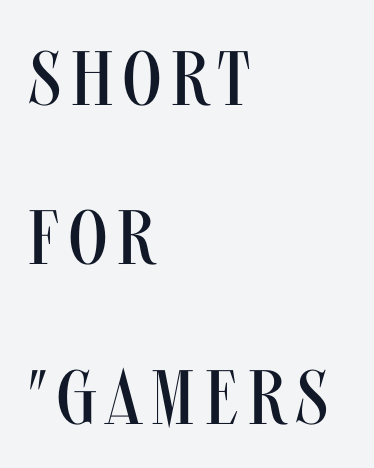
{"serif": "no", "italic": "no", "bold": "no", "weight": "regular", "width": "condensed", "stroke_contrast": "medium", "x_height": "large", "monospaced": "no", "underline": "no", "align": "left", "line_spacing": "loose", "line_spacing_ratio": 2.07, "glyph_px": 77}
